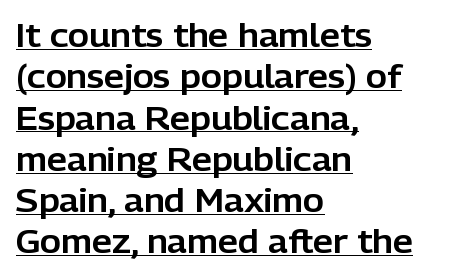
Q: Is the text italic (slanted)? A: No, it is upright.
Q: Is the typeface a serif or a sans-serif typeface? A: Sans-serif.
Q: Is the text underlined? A: Yes.
Q: How is the paragraph aligned? A: Left-aligned.
Q: Is the spacing between letters normal or unusually wide? A: Normal.
Q: Is the spacing between lines tight, normal or loose? A: Normal.
Q: Width (condensed, normal, or wide)? A: Normal.
Q: Stroke contrast? A: Low.
Q: x-height? A: Medium.
Q: Monospaced? A: No.
